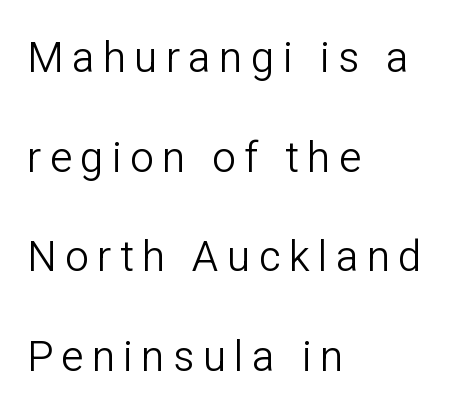
Type without underlining. Students, note that the glyphs here are deliberately spaced far apart. This sample uses an upright cut, with every glyph sitting square on the baseline. Weight class: somewhere from thin through regular. The vertical gap from one line to the next is large. These lines are rendered in a variable-pitch font.
